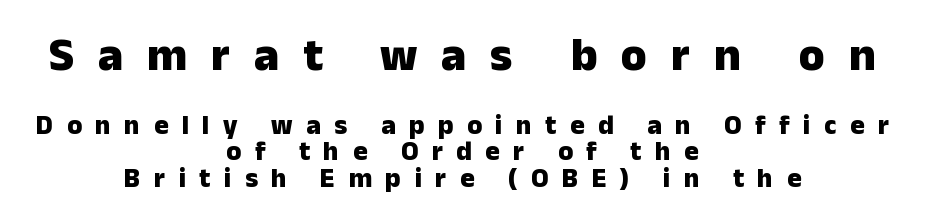
The image shows 47 px heavy sans-serif type, upright; set centered, tight line spacing (0.98x), unusually wide letter spacing (+0.5 em), not underlined; the first (top) block is 1.74x larger; low stroke contrast and a medium x-height.
